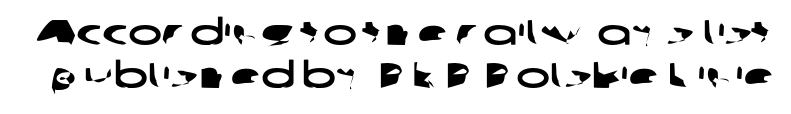
Q: Is the typeface a serif or a sans-serif typeface? A: Sans-serif.
Q: Is the text underlined? A: No.
Q: Is the spacing between letters normal or unusually wide? A: Normal.
Q: Width (condensed, normal, or wide)? A: Wide.
Q: Stroke contrast? A: Low.
Q: x-height? A: Medium.
Q: Monospaced? A: No.
